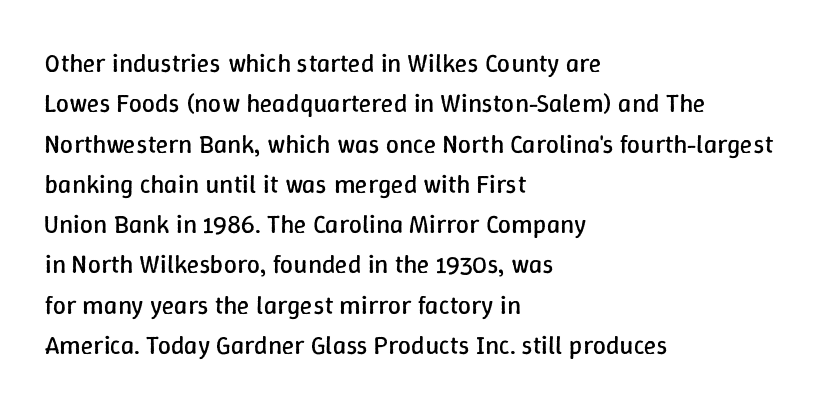
Q: Is the text bold? A: No.
Q: Is the text italic (slanted)? A: No, it is upright.
Q: Is the text underlined? A: No.
Q: How is the paragraph aligned? A: Left-aligned.
Q: Is the spacing between letters normal or unusually wide? A: Normal.
Q: Is the spacing between lines tight, normal or loose? A: Normal.
